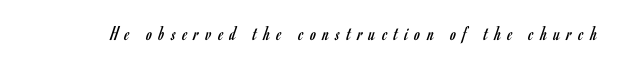
Q: Is the text bold? A: No.
Q: Is the text italic (slanted)? A: Yes.
Q: Is the text underlined? A: No.
Q: Is the spacing between letters normal or unusually wide? A: Unusually wide.
